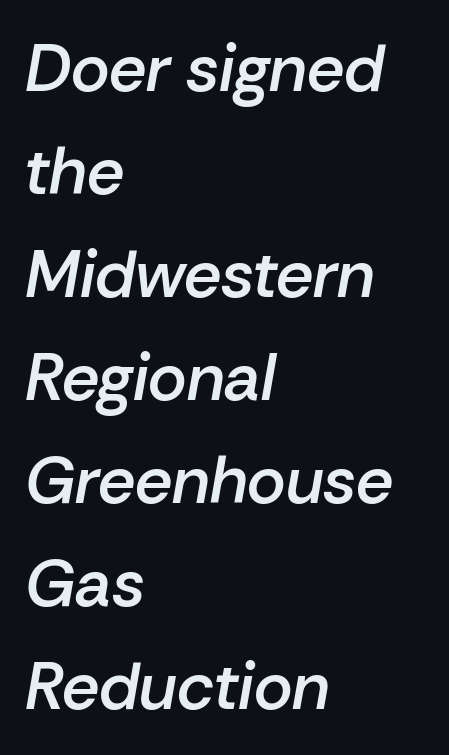
Q: Is the text bold? A: Semi-bold.
Q: Is the text italic (slanted)? A: Yes, it leans right by about 10 degrees.
Q: Is the text underlined? A: No.
Q: How is the paragraph aligned? A: Left-aligned.
Q: Is the spacing between letters normal or unusually wide? A: Normal.
Q: Is the spacing between lines tight, normal or loose? A: Normal.
Q: Width (condensed, normal, or wide)? A: Normal.
Q: Stroke contrast? A: Low.
Q: x-height? A: Medium.
Q: Monospaced? A: No.
